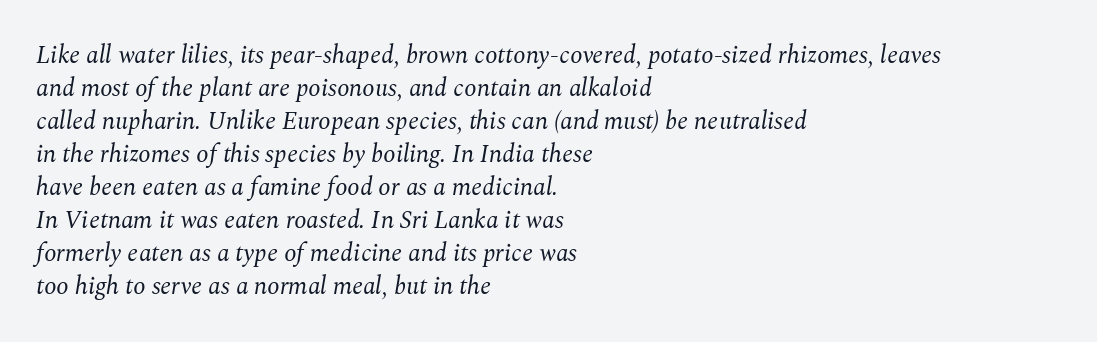
The letterforms sit shoulder to shoulder at normal distance. The specimen reads as italic at a glance. Is this a heavy cut? Hardly; it is regular or lighter. No word sits above an underline. Whoever set this chose a conventional vertical rhythm.
